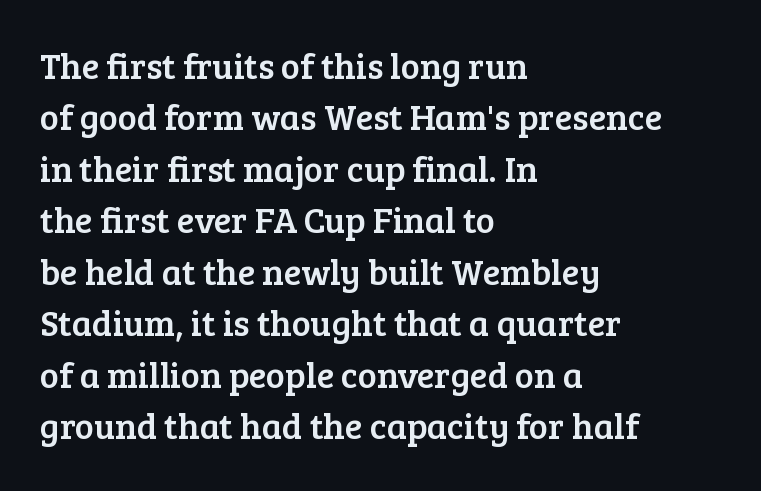
The image shows 36 px serif type, upright; set left-aligned, normal line spacing (1.43x), normal letter spacing, not underlined; low stroke contrast and a medium x-height.
